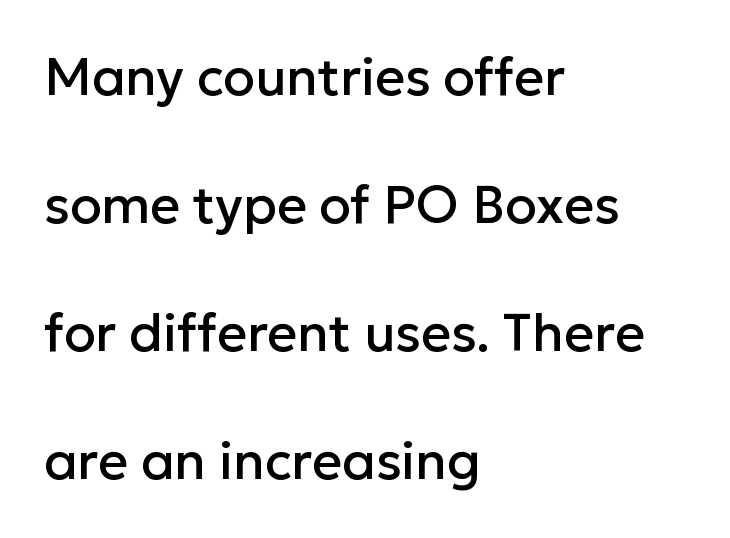
The image shows 52 px sans-serif type, upright; set left-aligned, loose line spacing (2.46x), normal letter spacing, not underlined; low stroke contrast and a medium x-height.
